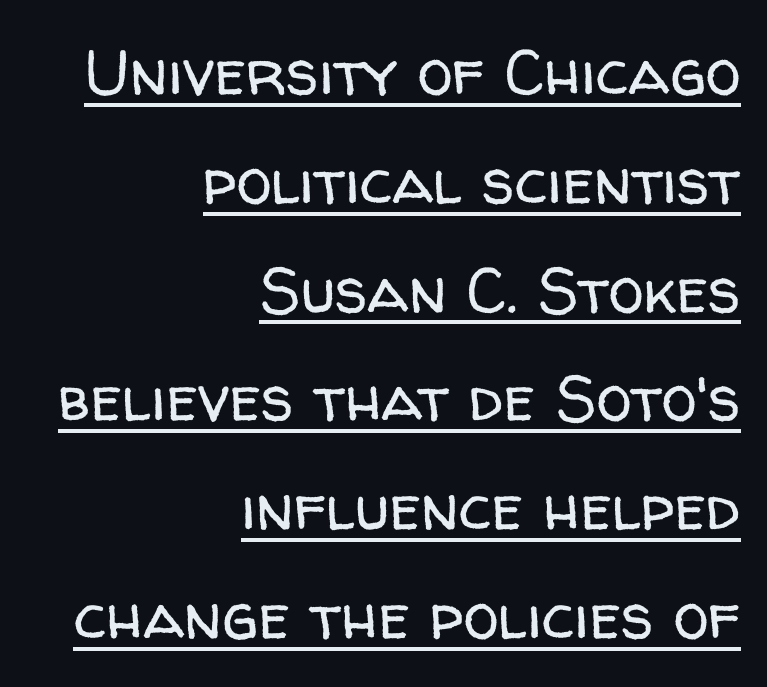
To sum up the face: it is a sans, with no serifs. The specimen includes a rule beneath the text block's lines. The leading is moderate, giving the passage an even texture. The setting favours the right margin, as signatures and pull-quotes sometimes do. Is the type heavy? It reads as light-to-regular instead.
